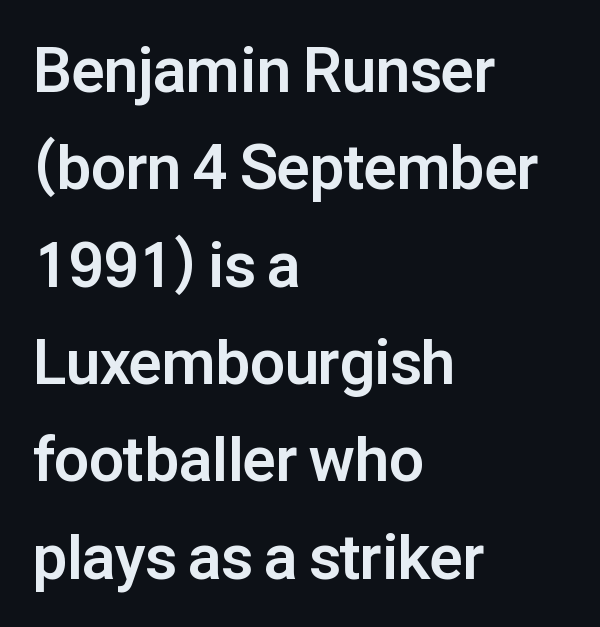
Q: Is the text bold? A: Yes.
Q: Is the text italic (slanted)? A: No, it is upright.
Q: Is the typeface a serif or a sans-serif typeface? A: Sans-serif.
Q: Is the text underlined? A: No.
Q: How is the paragraph aligned? A: Left-aligned.
Q: Is the spacing between letters normal or unusually wide? A: Normal.
Q: Is the spacing between lines tight, normal or loose? A: Normal.
Q: Width (condensed, normal, or wide)? A: Normal.
Q: Stroke contrast? A: Low.
Q: x-height? A: Medium.
Q: Monospaced? A: No.
